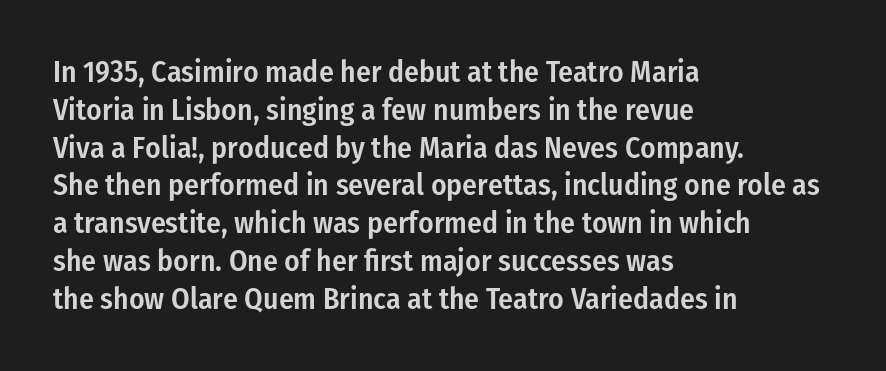
In CSS terms this would be text-align: left. The axis of the letterforms is exactly vertical. A semibold gives these letters moderate extra thickness, short of bold. Is this a fixed-width face? No — the glyphs have proportional, varying widths.
